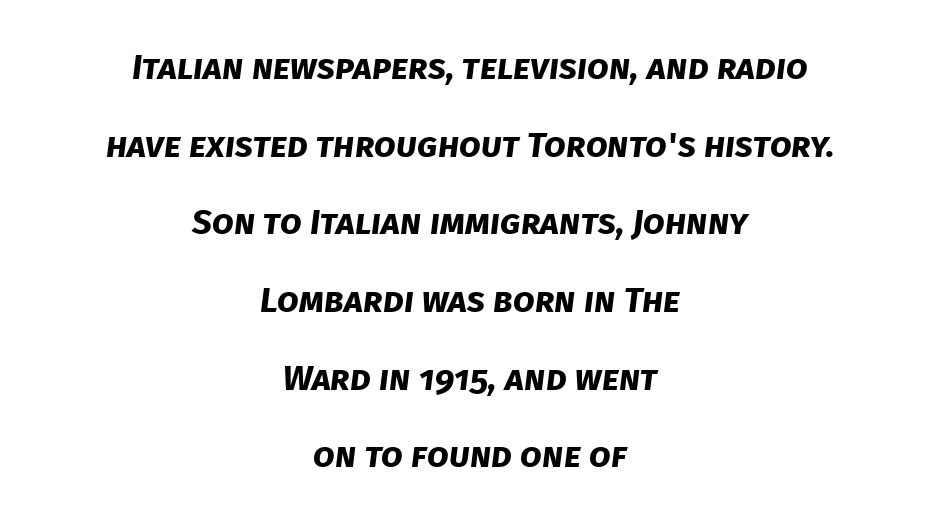
Q: Is the text bold? A: Yes.
Q: Is the typeface a serif or a sans-serif typeface? A: Sans-serif.
Q: Is the text underlined? A: No.
Q: How is the paragraph aligned? A: Centered.
Q: Is the spacing between letters normal or unusually wide? A: Normal.
Q: Is the spacing between lines tight, normal or loose? A: Loose.
Q: Width (condensed, normal, or wide)? A: Normal.
Q: Stroke contrast? A: Low.
Q: x-height? A: Large.
Q: Monospaced? A: No.
